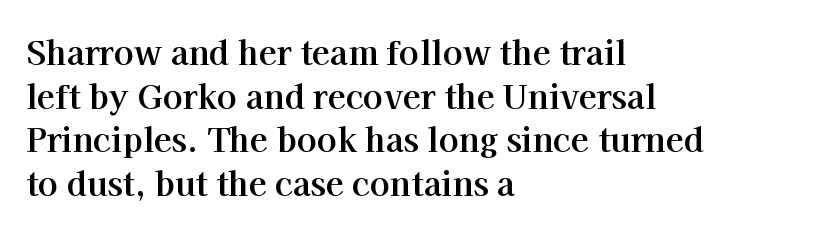
Q: Is the text bold? A: Yes.
Q: Is the text italic (slanted)? A: No, it is upright.
Q: Is the typeface a serif or a sans-serif typeface? A: Serif.
Q: Is the text underlined? A: No.
Q: How is the paragraph aligned? A: Left-aligned.
Q: Is the spacing between letters normal or unusually wide? A: Normal.
Q: Is the spacing between lines tight, normal or loose? A: Normal.
Q: Width (condensed, normal, or wide)? A: Normal.
Q: Stroke contrast? A: High.
Q: x-height? A: Medium.
Q: Monospaced? A: No.
